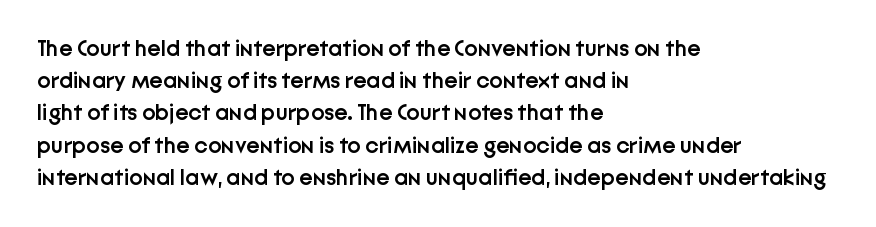
{"italic": "no", "bold": "semi", "underline": "no", "align": "left", "line_spacing": "normal", "line_spacing_ratio": 1.4, "letter_spacing": "normal", "letter_spacing_em": 0.0, "glyph_px": 23}
